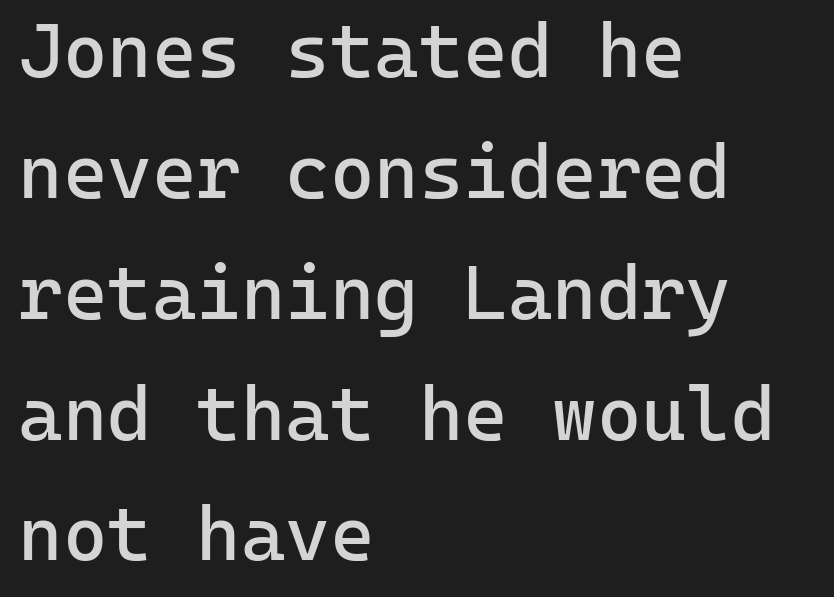
Q: Is the text bold? A: No.
Q: Is the text italic (slanted)? A: No, it is upright.
Q: Is the typeface a serif or a sans-serif typeface? A: Sans-serif.
Q: Is the text underlined? A: No.
Q: How is the paragraph aligned? A: Left-aligned.
Q: Is the spacing between letters normal or unusually wide? A: Normal.
Q: Is the spacing between lines tight, normal or loose? A: Normal.
Q: Width (condensed, normal, or wide)? A: Normal.
Q: Stroke contrast? A: Low.
Q: x-height? A: Medium.
Q: Monospaced? A: Yes.
